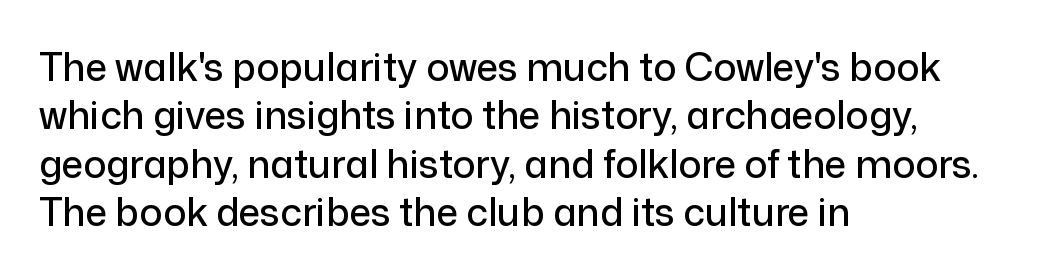
Q: Is the text italic (slanted)? A: No, it is upright.
Q: Is the typeface a serif or a sans-serif typeface? A: Sans-serif.
Q: Is the text underlined? A: No.
Q: How is the paragraph aligned? A: Left-aligned.
Q: Is the spacing between letters normal or unusually wide? A: Normal.
Q: Is the spacing between lines tight, normal or loose? A: Normal.
Q: Width (condensed, normal, or wide)? A: Normal.
Q: Stroke contrast? A: Low.
Q: x-height? A: Medium.
Q: Monospaced? A: No.
